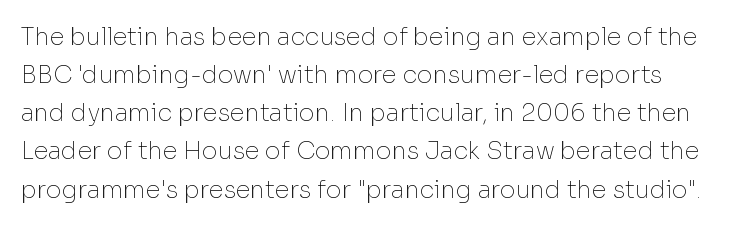
{"italic": "no", "bold": "no", "underline": "no", "line_spacing": "normal", "line_spacing_ratio": 1.59, "letter_spacing": "normal", "letter_spacing_em": 0.0, "glyph_px": 24}
